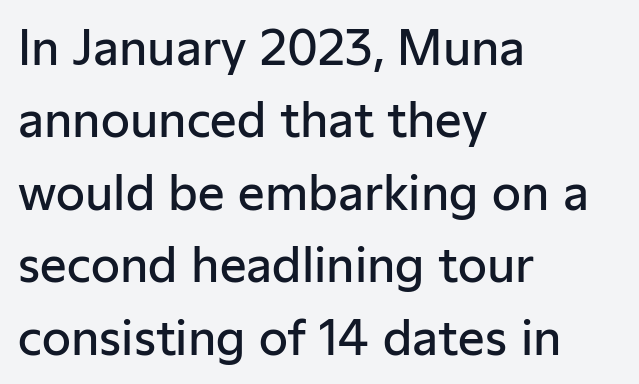
Baseline-to-baseline distance is the conventional proportion of letter height. The paragraph shown leans on its left margin. The specimen reads as upright at a glance. Set as a demibold, roughly 600 on the weight scale. Look at the tracking — it's just the regular setting, nothing added.
